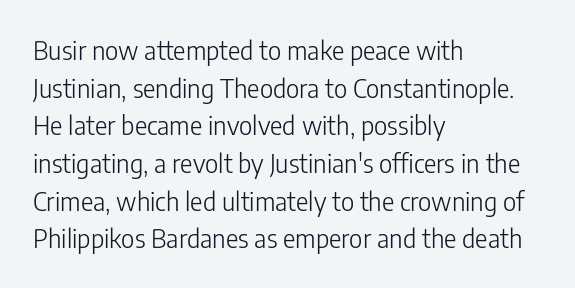
This sample is left-justified, so line endings fall wherever the words run out. Short note: letters normally spaced. These lines were composed using upright roman letters. Nothing heavy about these letters — not bold at all. The glyphs are unaccompanied by any horizontal stroke below them. Quick note: interline space is typical.
